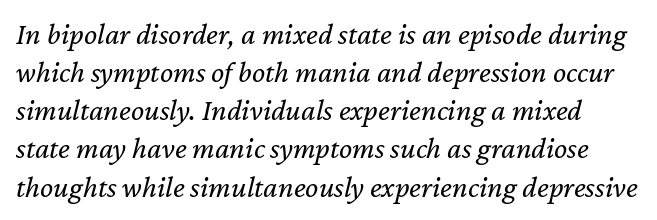
{"italic": "yes", "lean": "right", "slant_degrees": 12, "bold": "no", "weight": "regular", "width": "normal", "stroke_contrast": "low", "x_height": "medium", "monospaced": "no", "underline": "no", "line_spacing_ratio": 1.23, "letter_spacing": "normal", "letter_spacing_em": 0.0, "glyph_px": 31}
